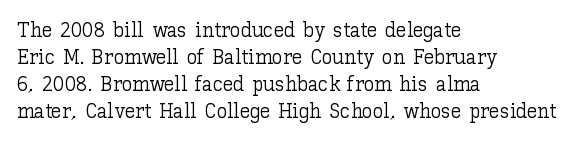
These lines keep a tight, regular rhythm from letter to letter. The rows are spaced the way most documents space them. Nothing heavy about these letters — not bold at all. A roman cut, with each character standing at attention. Check under the words: just untouched page. All the whitespace from short lines collects on the right.
